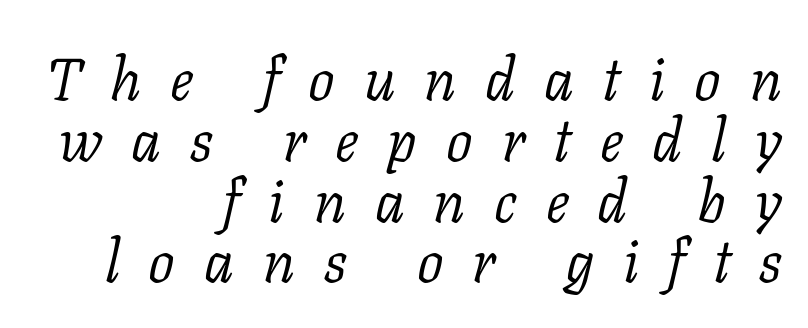
{"serif": "yes", "italic": "yes", "lean": "right", "slant_degrees": 11, "bold": "no", "weight": "light", "width": "normal", "stroke_contrast": "low", "x_height": "medium", "monospaced": "no", "underline": "no", "align": "right", "line_spacing": "tight", "line_spacing_ratio": 1.03, "letter_spacing": "wide", "letter_spacing_em": 0.49, "glyph_px": 59}
